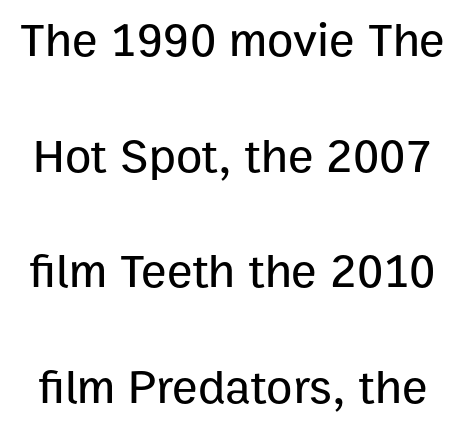
The image shows 48 px sans-serif type, upright; set loose line spacing (2.41x), normal letter spacing, not underlined; low stroke contrast and a medium x-height.
